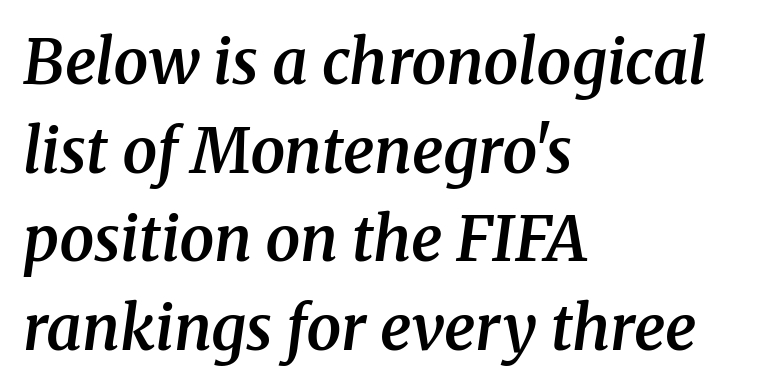
Q: Is the text bold? A: Semi-bold.
Q: Is the text italic (slanted)? A: Yes, it leans right by about 8 degrees.
Q: Is the typeface a serif or a sans-serif typeface? A: Serif.
Q: Is the text underlined? A: No.
Q: How is the paragraph aligned? A: Left-aligned.
Q: Is the spacing between letters normal or unusually wide? A: Normal.
Q: Is the spacing between lines tight, normal or loose? A: Normal.
Q: Width (condensed, normal, or wide)? A: Normal.
Q: Stroke contrast? A: Medium.
Q: x-height? A: Medium.
Q: Monospaced? A: No.
